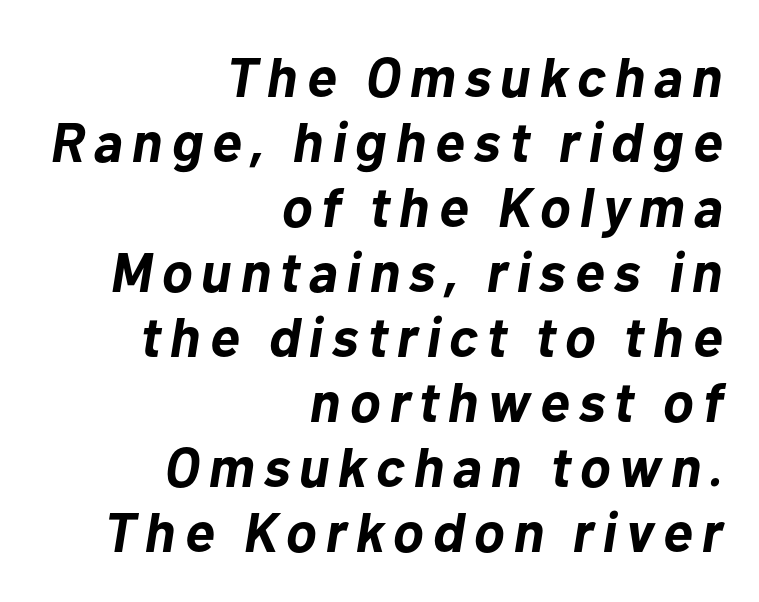
{"italic": "yes", "lean": "right", "slant_degrees": 10, "bold": "yes", "weight": "bold", "width": "normal", "stroke_contrast": "low", "x_height": "medium", "monospaced": "no", "underline": "no", "align": "right", "line_spacing_ratio": 1.16, "glyph_px": 56}
